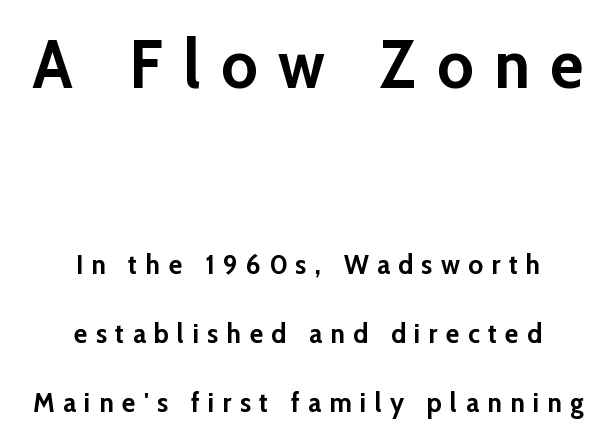
{"serif": "no", "italic": "no", "bold": "yes", "weight": "semibold", "width": "normal", "stroke_contrast": "low", "x_height": "medium", "monospaced": "no", "underline": "no", "align": "center", "line_spacing": "loose", "line_spacing_ratio": 2.46, "letter_spacing": "wide", "letter_spacing_em": 0.3, "larger_block": "first", "size_ratio": 2.46, "glyph_px": 69}
